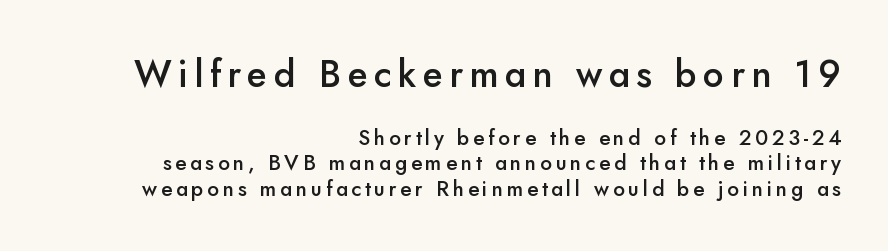
Honestly, there is no underline to notice here at all. Compare the two chunks: the upper has the greater cap height. The letters carry no serifs — their stems end cleanly without finishing strokes. Summary of weight: moderately heavy, a semibold. Character widths vary here, with narrow letters taking less room than wide ones. Vertical strokes here are truly vertical.
